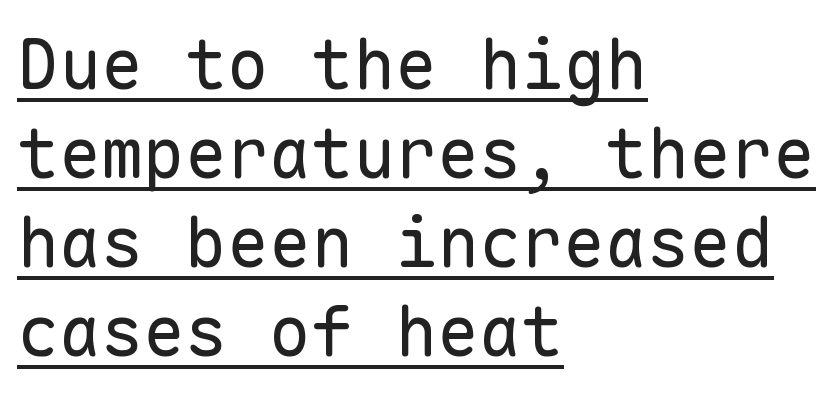
The image shows 70 px regular-weight sans-serif type, upright, monospaced; set left-aligned, normal line spacing (1.27x), normal letter spacing, underlined; low stroke contrast and a medium x-height.
